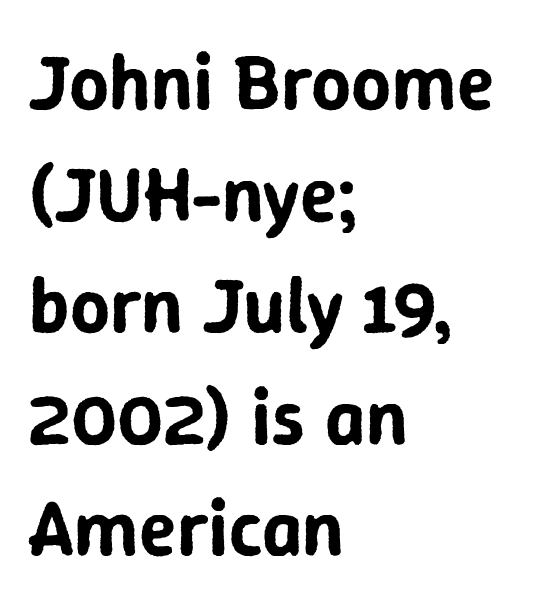
The image shows 78 px sans-serif type, upright; set left-aligned, normal line spacing (1.43x), normal letter spacing, not underlined; low stroke contrast and a medium x-height.
